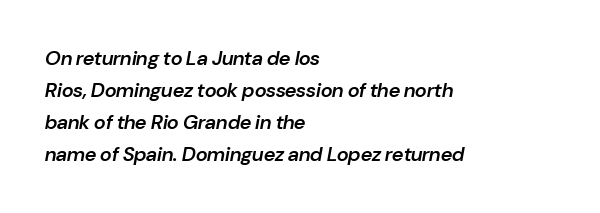
The rendering anchors every line to the left-hand side. Tracking here is standard; glyphs follow each other at the usual distance. When letters slant like this, we call the style italic. The space beneath each line is pristine and unruled.
